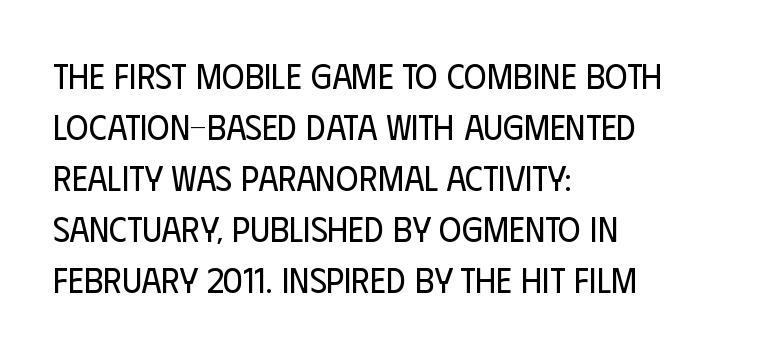
Q: Is the text bold? A: No.
Q: Is the text italic (slanted)? A: No, it is upright.
Q: Is the typeface a serif or a sans-serif typeface? A: Sans-serif.
Q: Is the text underlined? A: No.
Q: How is the paragraph aligned? A: Left-aligned.
Q: Is the spacing between letters normal or unusually wide? A: Normal.
Q: Is the spacing between lines tight, normal or loose? A: Normal.
Q: Width (condensed, normal, or wide)? A: Condensed.
Q: Stroke contrast? A: Low.
Q: x-height? A: Large.
Q: Monospaced? A: No.
